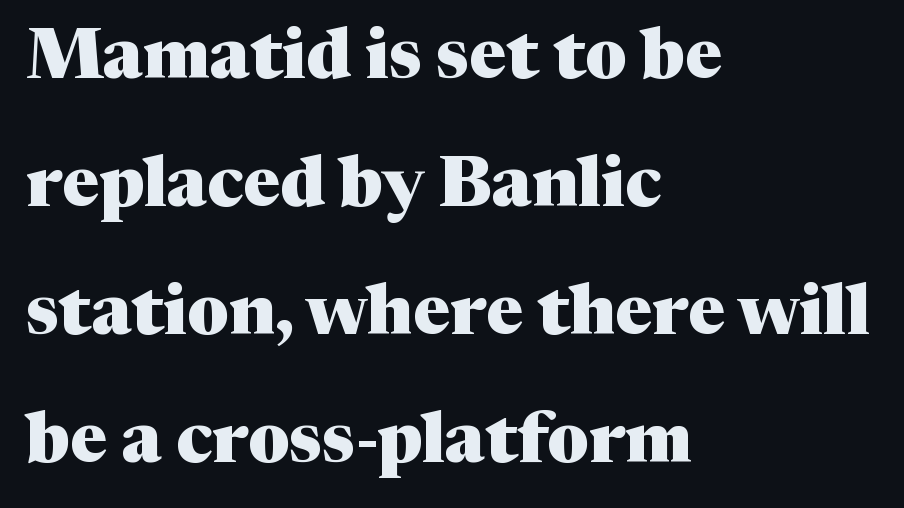
Does the lettering tilt? It doesn't — this is upright. Chunky letters — that's bold for sure. Each word holds together tightly as a unit, with standard inter-letter gaps. The paragraph shown leans on its left margin. The characters display serif detailing at their extremities.
